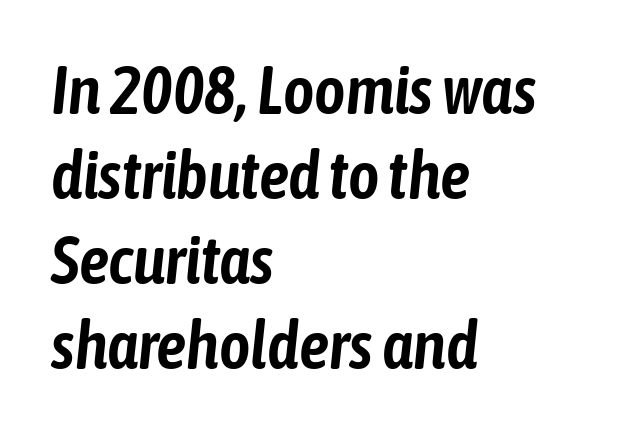
Q: Is the text italic (slanted)? A: Yes, it leans right by about 6 degrees.
Q: Is the text underlined? A: No.
Q: How is the paragraph aligned? A: Left-aligned.
Q: Is the spacing between letters normal or unusually wide? A: Normal.
Q: Is the spacing between lines tight, normal or loose? A: Normal.
Q: Width (condensed, normal, or wide)? A: Condensed.
Q: Stroke contrast? A: Low.
Q: x-height? A: Medium.
Q: Monospaced? A: No.
